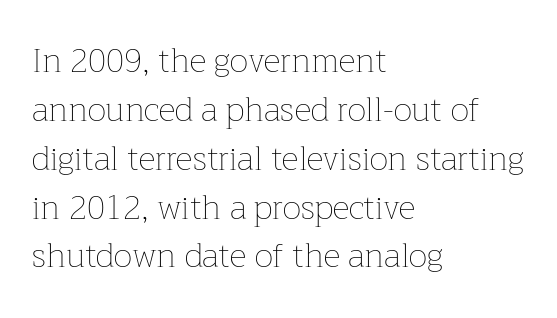
{"italic": "no", "bold": "no", "weight": "thin", "width": "normal", "stroke_contrast": "low", "x_height": "medium", "monospaced": "no", "underline": "no", "align": "left", "line_spacing": "normal", "line_spacing_ratio": 1.48, "letter_spacing": "normal", "letter_spacing_em": 0.0, "glyph_px": 33}
